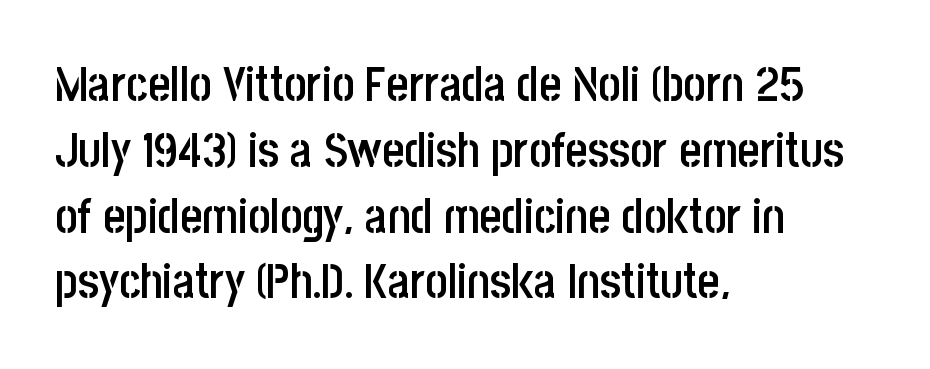
{"serif": "no", "italic": "no", "bold": "semi", "weight": "semibold", "width": "condensed", "stroke_contrast": "low", "x_height": "large", "monospaced": "no", "underline": "no", "align": "left", "line_spacing": "normal", "line_spacing_ratio": 1.37, "letter_spacing": "normal", "letter_spacing_em": 0.0, "glyph_px": 48}
